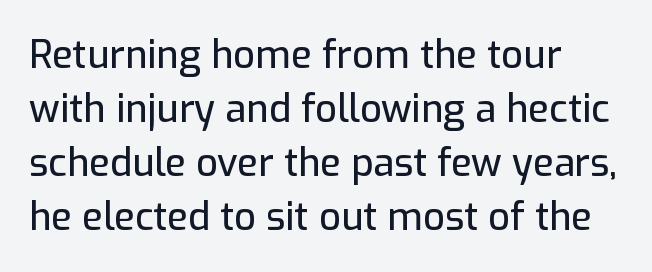
Compared with a centered layout, this one pins lines to the left instead. The passage shown is typed in a proportional face where columns would drift. Regular leading. Just letters on the line, the space beneath them empty. The axis of the letterforms is exactly vertical. This sample uses plain, unmodified letter spacing.
